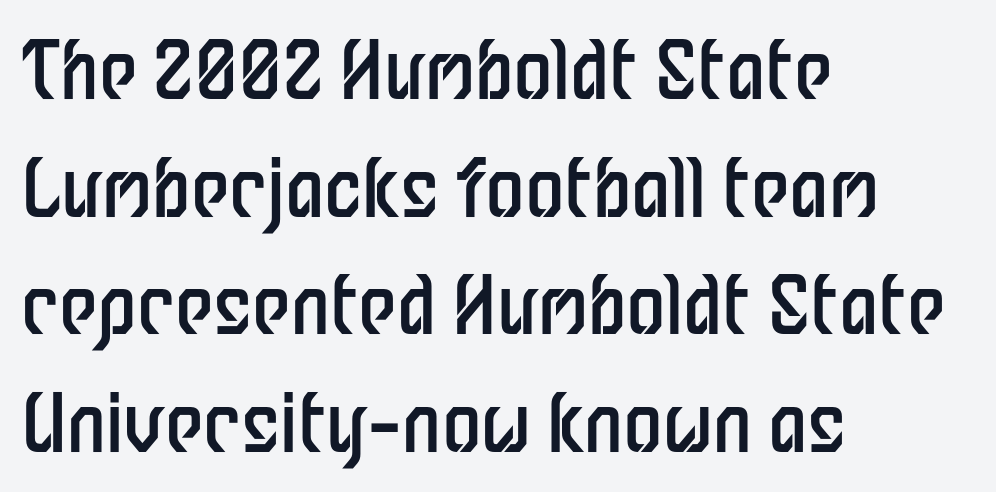
You could call the tracking neutral — neither tight nor loose. Horizontal bands of white between lines are of average thickness. If you drew a line through each stem, it would be perfectly vertical. The text was rendered using a sans face with plain stroke endings.
